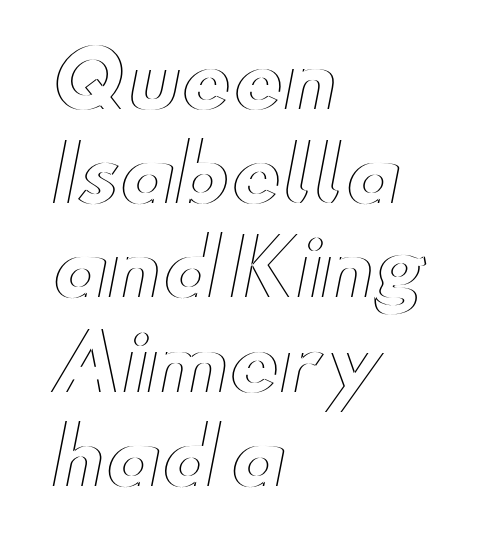
The strip under each line holds only bare page. Leftover space on each line is placed entirely after the last word. You could call the tracking neutral — neither tight nor loose.
